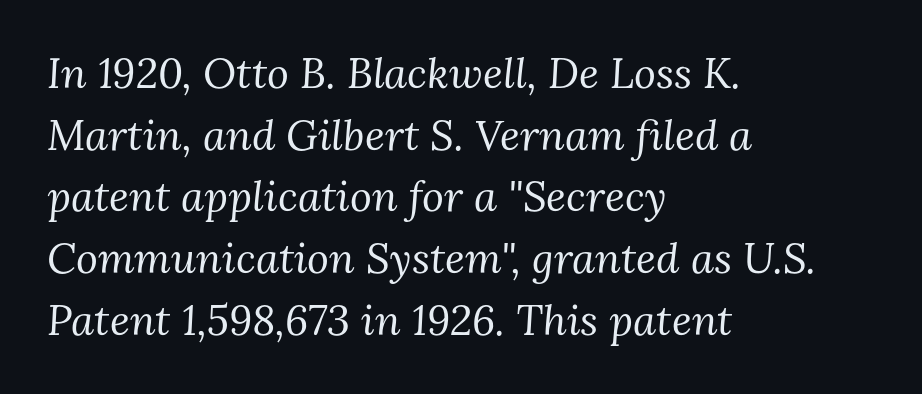
{"serif": "yes", "italic": "yes", "lean": "right", "slant_degrees": 3, "bold": "no", "weight": "regular", "width": "normal", "stroke_contrast": "medium", "x_height": "medium", "monospaced": "no", "underline": "no", "align": "left", "line_spacing": "normal", "line_spacing_ratio": 1.47, "letter_spacing": "normal", "letter_spacing_em": 0.0, "glyph_px": 42}
